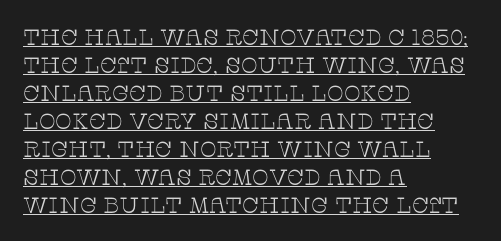
Q: Is the text bold? A: No.
Q: Is the text italic (slanted)? A: No, it is upright.
Q: Is the text underlined? A: Yes.
Q: How is the paragraph aligned? A: Left-aligned.
Q: Is the spacing between letters normal or unusually wide? A: Normal.
Q: Is the spacing between lines tight, normal or loose? A: Normal.
